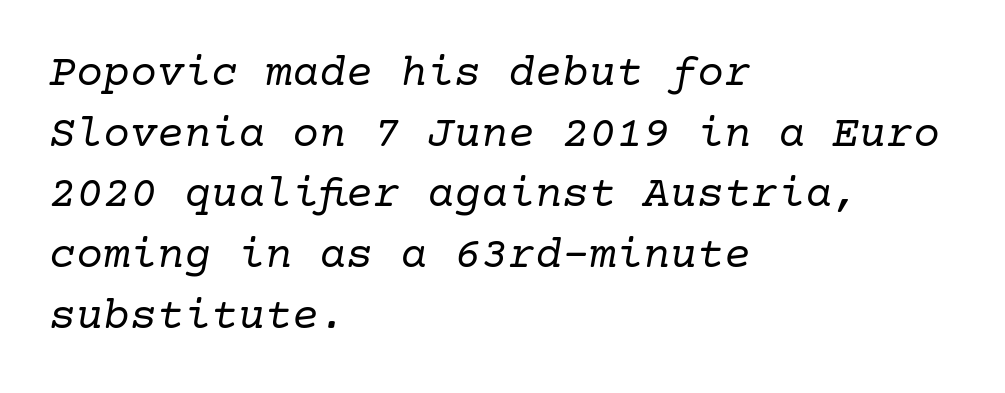
Q: Is the text bold? A: No.
Q: Is the text italic (slanted)? A: Yes, it leans right by about 10 degrees.
Q: Is the typeface a serif or a sans-serif typeface? A: Serif.
Q: Is the text underlined? A: No.
Q: How is the paragraph aligned? A: Left-aligned.
Q: Is the spacing between letters normal or unusually wide? A: Normal.
Q: Is the spacing between lines tight, normal or loose? A: Normal.
Q: Width (condensed, normal, or wide)? A: Normal.
Q: Stroke contrast? A: Low.
Q: x-height? A: Medium.
